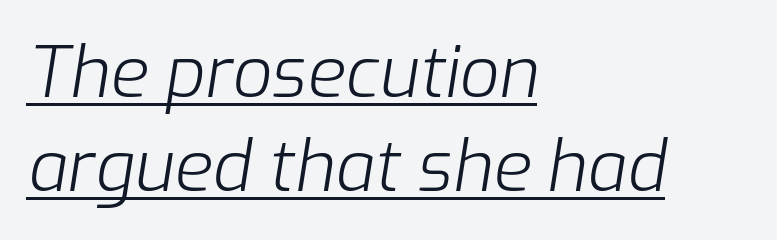
The image shows 70 px light type, italic (leaning right); set left-aligned, normal line spacing (1.34x), normal letter spacing, underlined; low stroke contrast and a medium x-height.
